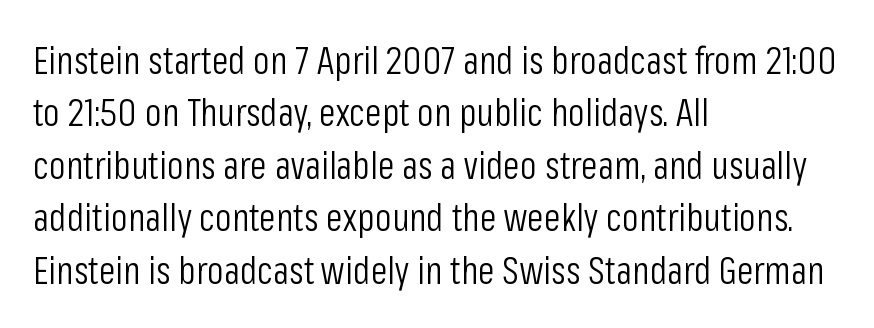
The image shows 38 px light, condensed sans-serif type, upright; set left-aligned, normal line spacing (1.38x), normal letter spacing, not underlined; low stroke contrast and a medium x-height.
